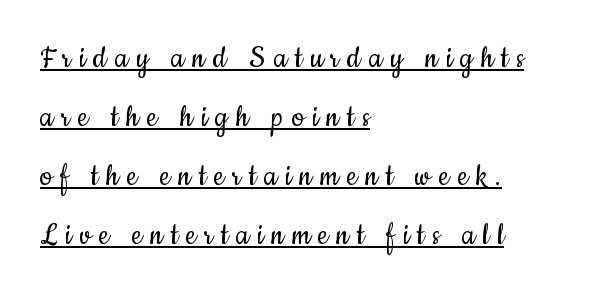
The image shows 34 px regular-weight, condensed sans-serif type; set left-aligned, line spacing 1.74x, unusually wide letter spacing (+0.24 em), underlined; low stroke contrast and a small x-height.
